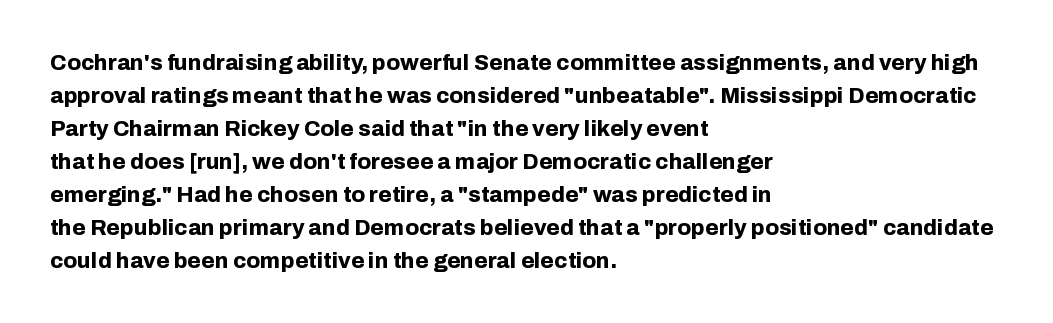
The image shows 22 px bold type, upright; set left-aligned, normal line spacing (1.5x), normal letter spacing, not underlined.
